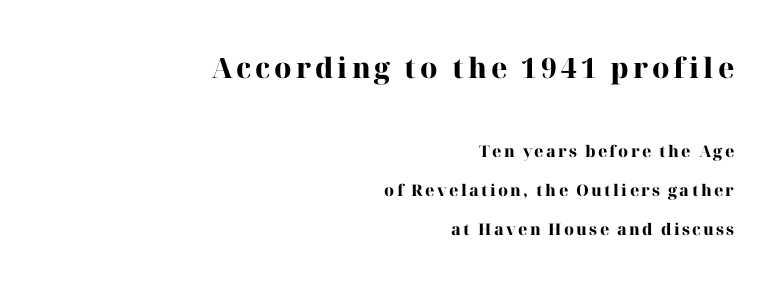
The image shows 28 px heavy serif type, upright; set right-aligned, loose line spacing (2.44x), not underlined; the first (top) block is 1.75x larger; high stroke contrast and a medium x-height.
